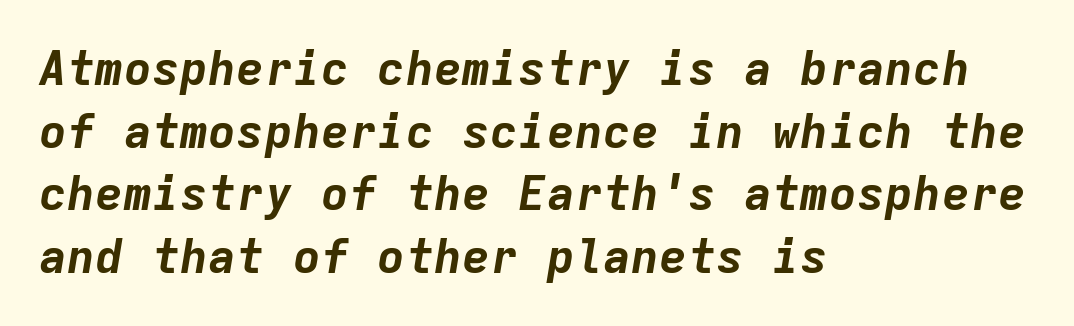
Anything drawn beneath the words? Only blank space. Every character here occupies the same horizontal width, giving the sample a typewriter-like rhythm. When letters slant like this, we call the style italic. Every letter is thick-stroked: bold, no question. Layout note: lines flush left. There is no visible air inserted between adjacent glyphs.
